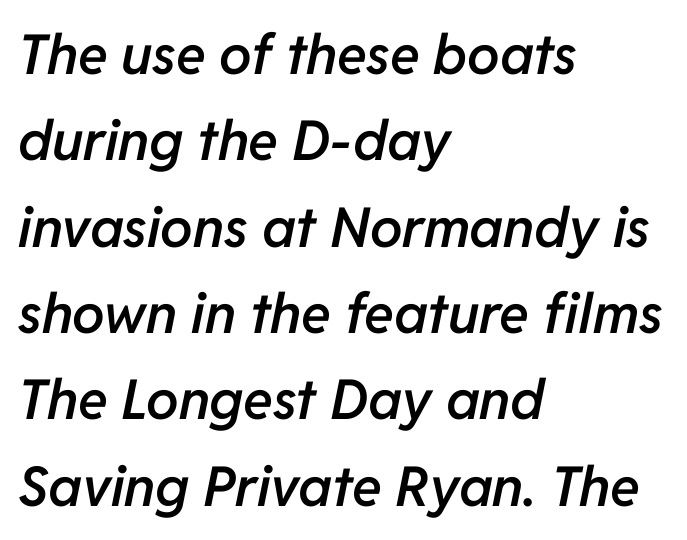
The image shows 55 px semibold type, italic (leaning right); set left-aligned, normal line spacing (1.57x), normal letter spacing, not underlined; low stroke contrast and a medium x-height.
